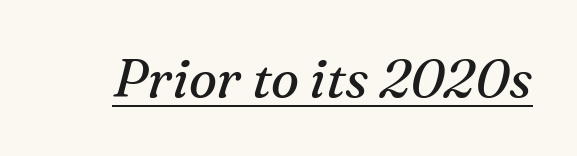
Q: Is the text bold? A: No.
Q: Is the text italic (slanted)? A: Yes, it leans right by about 16 degrees.
Q: Is the typeface a serif or a sans-serif typeface? A: Serif.
Q: Is the text underlined? A: Yes.
Q: Is the spacing between letters normal or unusually wide? A: Normal.
Q: Width (condensed, normal, or wide)? A: Normal.
Q: Stroke contrast? A: Medium.
Q: x-height? A: Medium.
Q: Monospaced? A: No.
